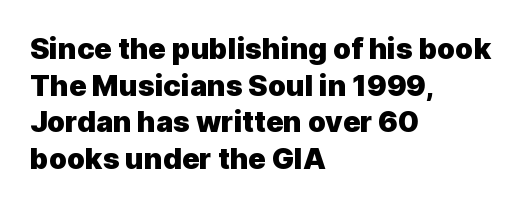
Q: Is the text bold? A: Yes.
Q: Is the text italic (slanted)? A: No, it is upright.
Q: Is the typeface a serif or a sans-serif typeface? A: Sans-serif.
Q: Is the text underlined? A: No.
Q: How is the paragraph aligned? A: Left-aligned.
Q: Is the spacing between letters normal or unusually wide? A: Normal.
Q: Is the spacing between lines tight, normal or loose? A: Normal.
Q: Width (condensed, normal, or wide)? A: Normal.
Q: x-height? A: Medium.
Q: Monospaced? A: No.
